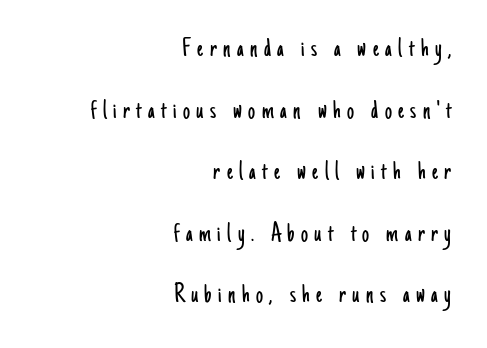
Compared with typical paragraphs, the rows here are farther apart. A typesetter would call this proportional, since set widths differ per character. The gap between lines stays unmarked. I'd call this a sans setting — the letters go barefoot. Spacing between characters has been opened up far beyond the box default. Each stroke keeps to a modest, everyday thickness or less.
